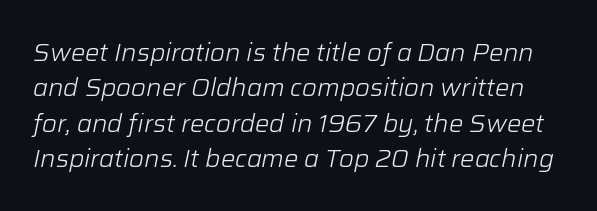
{"italic": "yes", "lean": "right", "slant_degrees": 12, "bold": "no", "underline": "no", "line_spacing": "normal", "line_spacing_ratio": 1.47, "letter_spacing": "normal", "letter_spacing_em": 0.0, "glyph_px": 24}
